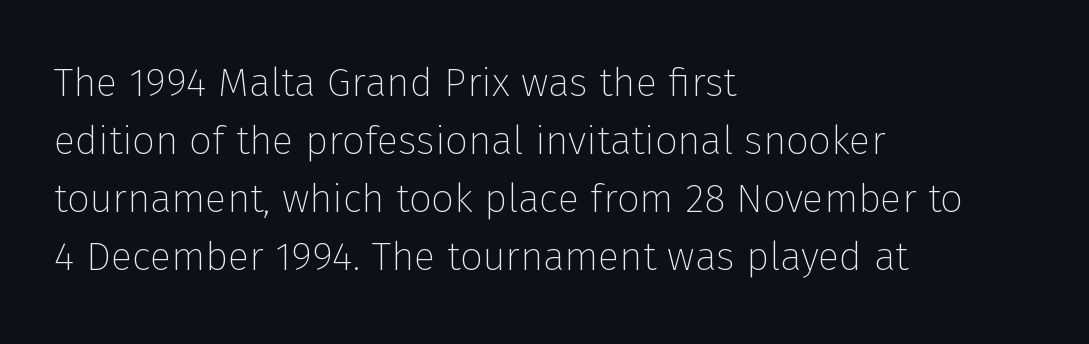
Heaviness? Minimal to ordinary, like unemphasized prose. This sample uses plain, unmodified letter spacing. Observe the absence of serifs on each vertical stroke in this sample. The letters advance in unequal steps, a hallmark of proportional type. Which margin do the lines hug? The left one — the right edge is uneven. What's the leading like? Ordinary, nothing unusual.
